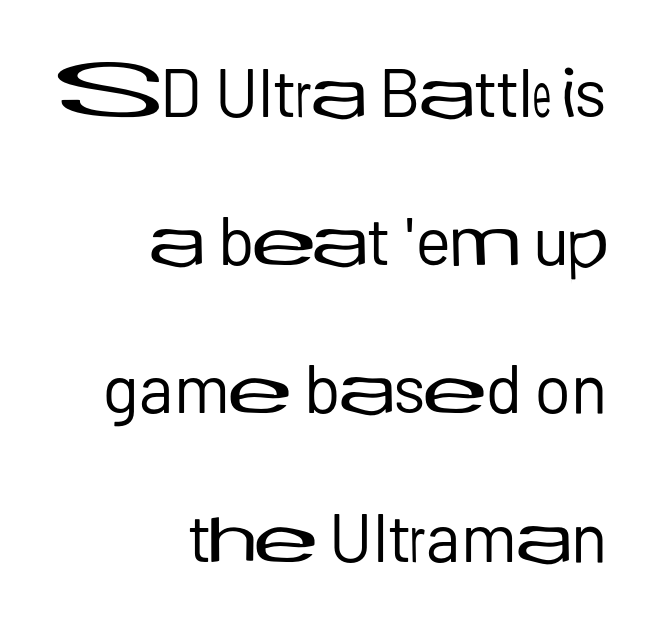
Q: Is the text bold? A: No.
Q: Is the text italic (slanted)? A: No, it is upright.
Q: Is the typeface a serif or a sans-serif typeface? A: Sans-serif.
Q: Is the text underlined? A: No.
Q: How is the paragraph aligned? A: Right-aligned.
Q: Is the spacing between letters normal or unusually wide? A: Normal.
Q: Is the spacing between lines tight, normal or loose? A: Loose.
Q: Width (condensed, normal, or wide)? A: Normal.
Q: Stroke contrast? A: Low.
Q: x-height? A: Medium.
Q: Monospaced? A: No.
